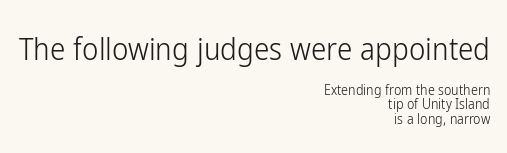
{"serif": "no", "italic": "no", "bold": "no", "weight": "light", "width": "condensed", "stroke_contrast": "low", "x_height": "medium", "monospaced": "no", "underline": "no", "align": "right", "line_spacing": "tight", "line_spacing_ratio": 1.06, "letter_spacing": "normal", "letter_spacing_em": 0.0, "larger_block": "first", "size_ratio": 2.21, "glyph_px": 31}
